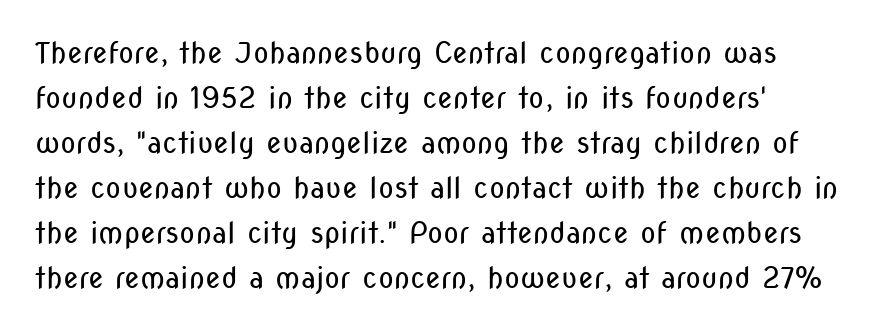
The rows are spaced the way most documents space them. The characters are drawn with everyday or finer stroke widths. Is this a fixed-width face? No — the glyphs have proportional, varying widths. No word sits above an underline. You can tell it's not italic because the verticals are truly vertical.
